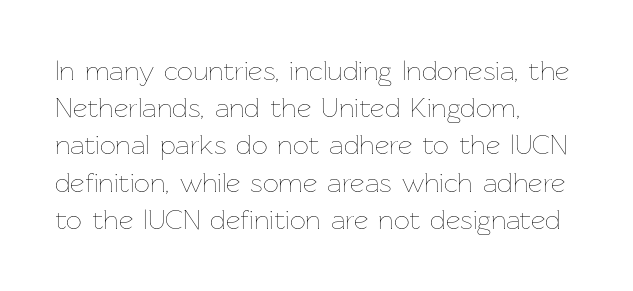
{"italic": "no", "bold": "no", "weight": "thin", "width": "normal", "stroke_contrast": "low", "x_height": "medium", "monospaced": "no", "underline": "no", "align": "left", "line_spacing": "normal", "line_spacing_ratio": 1.33, "letter_spacing": "normal", "letter_spacing_em": 0.0, "glyph_px": 28}
